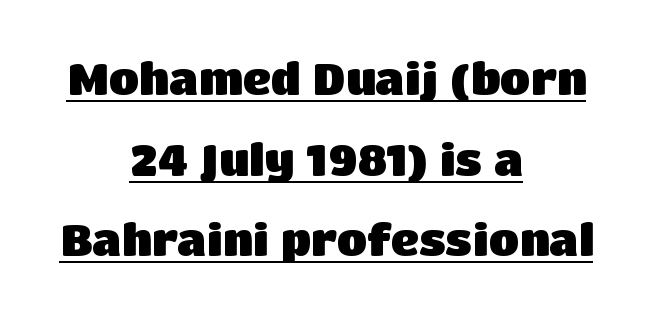
Spacing verdict: proportional, widths tailored to each character. The type family on display is of the sans-serif kind. The passage shown is emphatically bold. Underline: present.
